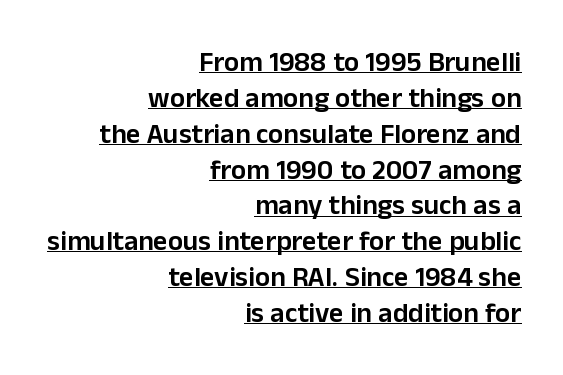
{"serif": "no", "italic": "no", "bold": "semi", "weight": "semibold", "width": "normal", "stroke_contrast": "low", "x_height": "medium", "monospaced": "no", "underline": "yes", "align": "right", "line_spacing": "normal", "line_spacing_ratio": 1.28, "letter_spacing": "normal", "letter_spacing_em": 0.0, "glyph_px": 28}
